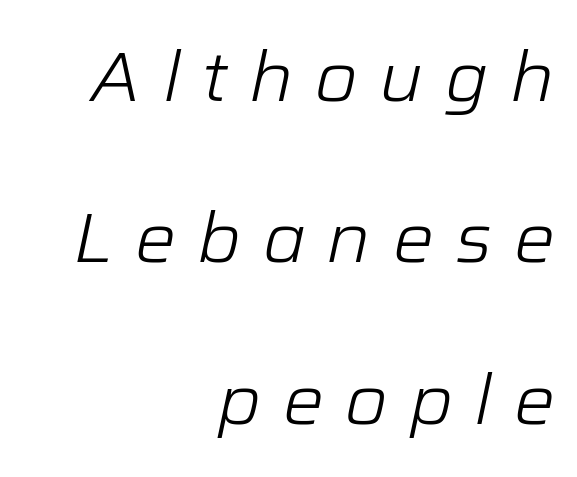
{"italic": "yes", "lean": "right", "slant_degrees": 12, "bold": "no", "weight": "light", "width": "normal", "stroke_contrast": "low", "x_height": "medium", "monospaced": "no", "underline": "no", "align": "right", "line_spacing": "loose", "line_spacing_ratio": 2.34, "letter_spacing": "wide", "letter_spacing_em": 0.31, "glyph_px": 69}
